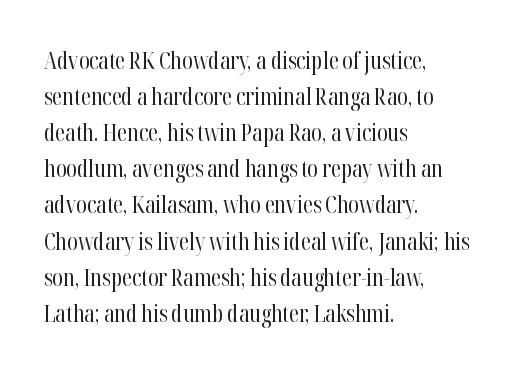
Nothing unusual about the tracking: characters are spaced as the font intends. The typesetter chose a ragged-right arrangement here. Vertical strokes here are truly vertical. In terms of leading, this rendering sits right in the middle.
